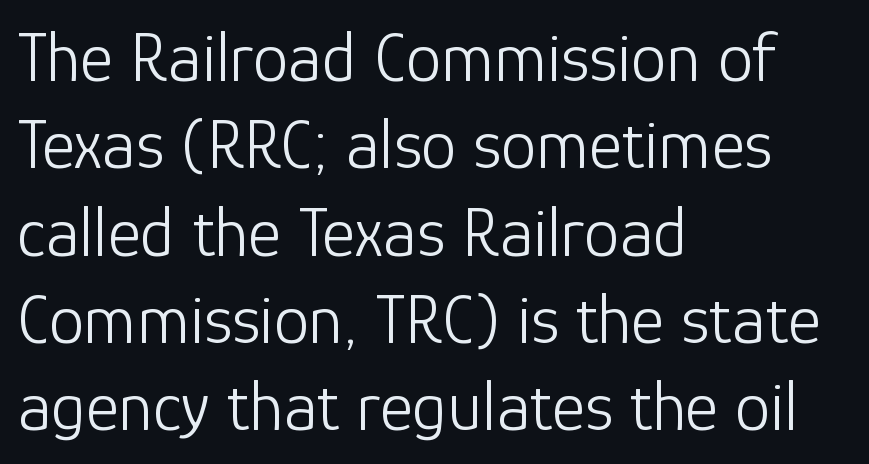
{"serif": "no", "italic": "no", "bold": "no", "weight": "light", "width": "normal", "stroke_contrast": "low", "x_height": "medium", "monospaced": "no", "underline": "no", "align": "left", "line_spacing_ratio": 1.23, "letter_spacing": "normal", "letter_spacing_em": 0.0, "glyph_px": 71}
